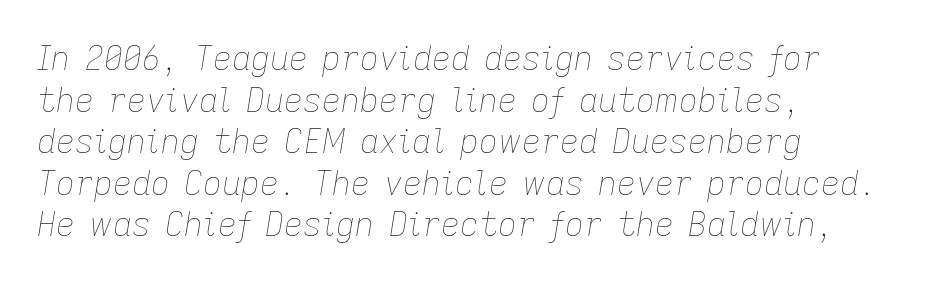
{"italic": "yes", "lean": "right", "slant_degrees": 9, "bold": "no", "weight": "thin", "width": "normal", "stroke_contrast": "low", "x_height": "medium", "monospaced": "no", "underline": "no", "align": "left", "line_spacing": "normal", "line_spacing_ratio": 1.26, "letter_spacing": "normal", "letter_spacing_em": 0.0, "glyph_px": 33}
